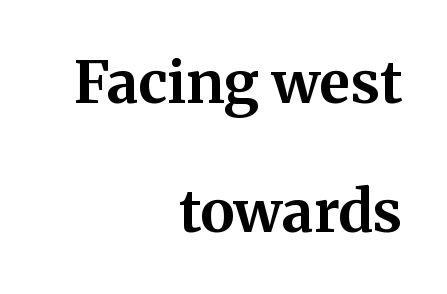
The image shows 58 px bold serif type, upright; set right-aligned, loose line spacing (2.23x), normal letter spacing, not underlined; medium stroke contrast and a medium x-height.
